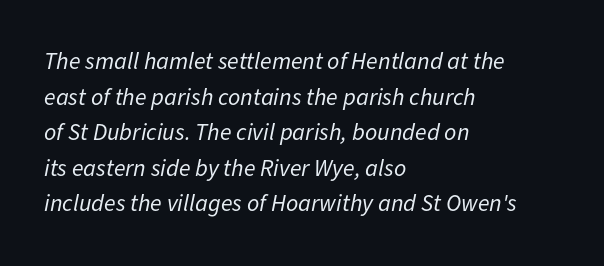
{"italic": "yes", "lean": "right", "slant_degrees": 11, "bold": "no", "underline": "no", "align": "left", "line_spacing": "normal", "line_spacing_ratio": 1.48, "letter_spacing": "normal", "letter_spacing_em": 0.0, "glyph_px": 24}
